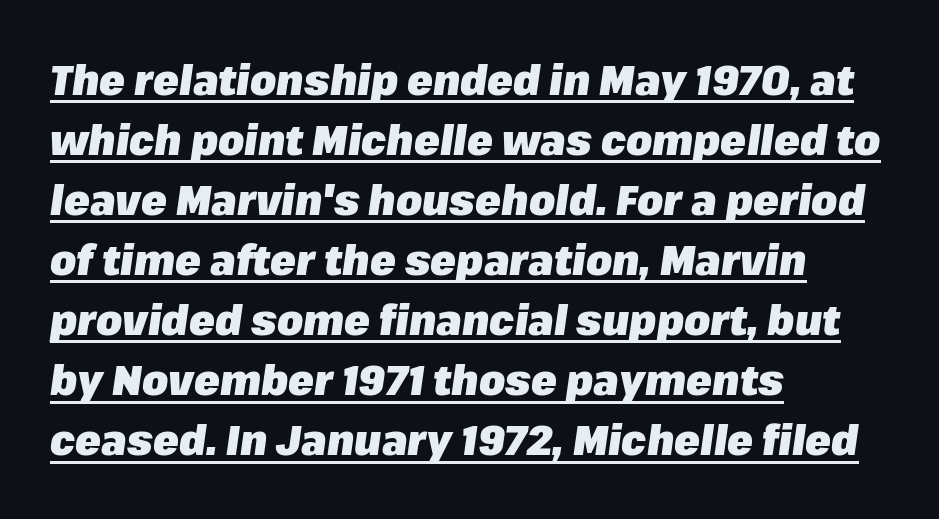
The image shows 42 px heavy type, italic (leaning right); set left-aligned, normal line spacing (1.43x), normal letter spacing, underlined; low stroke contrast and a medium x-height.
